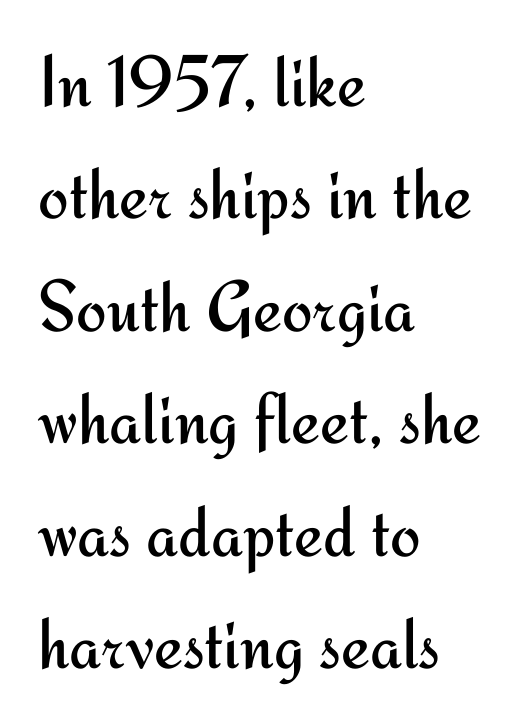
Q: Is the text bold? A: No.
Q: Is the text italic (slanted)? A: No, it is upright.
Q: Is the typeface a serif or a sans-serif typeface? A: Sans-serif.
Q: Is the text underlined? A: No.
Q: How is the paragraph aligned? A: Left-aligned.
Q: Is the spacing between letters normal or unusually wide? A: Normal.
Q: Is the spacing between lines tight, normal or loose? A: Normal.
Q: Width (condensed, normal, or wide)? A: Normal.
Q: Stroke contrast? A: Medium.
Q: x-height? A: Small.
Q: Monospaced? A: No.
